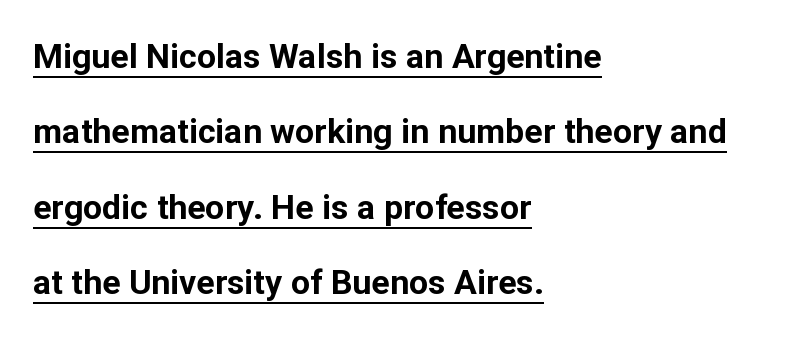
{"serif": "no", "italic": "no", "bold": "yes", "weight": "bold", "width": "normal", "stroke_contrast": "low", "x_height": "medium", "monospaced": "no", "underline": "yes", "align": "left", "line_spacing": "loose", "line_spacing_ratio": 2.22, "letter_spacing": "normal", "letter_spacing_em": 0.0, "glyph_px": 34}
